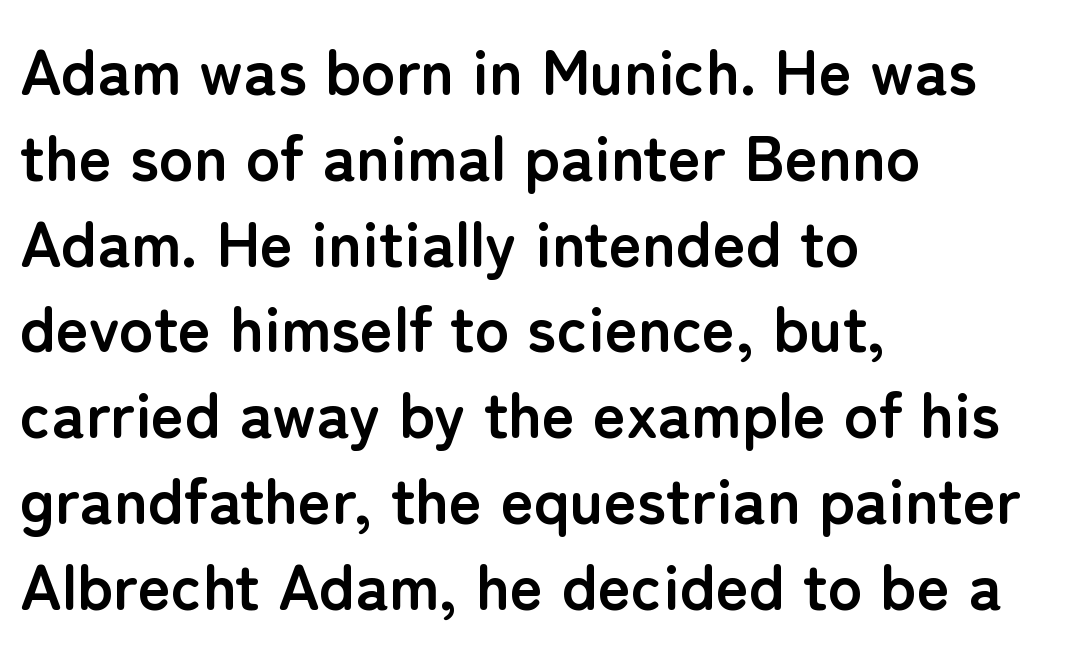
The image shows 64 px semibold sans-serif type, upright; set left-aligned, normal line spacing (1.34x), normal letter spacing, not underlined; low stroke contrast and a medium x-height.
